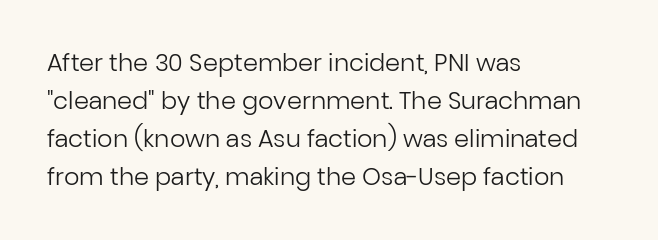
The image shows 24 px text type, upright; set left-aligned, normal line spacing (1.59x), normal letter spacing, not underlined.
